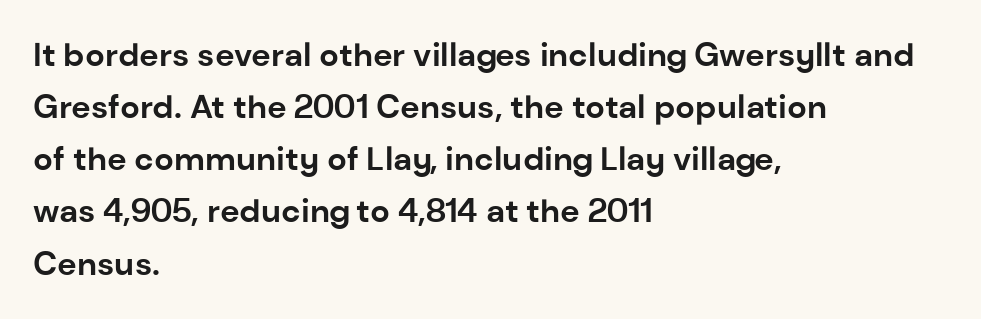
{"serif": "no", "italic": "no", "bold": "yes", "weight": "bold", "width": "normal", "stroke_contrast": "low", "x_height": "medium", "monospaced": "no", "underline": "no", "align": "left", "line_spacing": "normal", "line_spacing_ratio": 1.58, "letter_spacing": "normal", "letter_spacing_em": 0.0, "glyph_px": 33}
